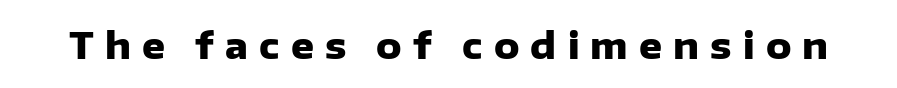
Plenty of ink on the page — the face is bold. A typesetter would call this proportional, since set widths differ per character. The space beneath each line is pristine and unruled. What stands out about the letter spacing? Its width — letters are far apart. Characters remain perfectly vertical along every line.
